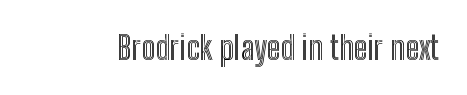
{"italic": "no", "width": "condensed", "x_height": "medium", "monospaced": "no", "underline": "no", "letter_spacing": "normal", "letter_spacing_em": 0.0, "glyph_px": 33}
